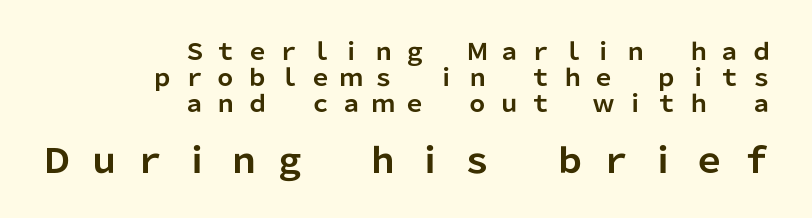
The image shows 34 px bold sans-serif type, upright; set right-aligned, tight line spacing (1.12x), unusually wide letter spacing (+0.37 em), not underlined; the second (bottom) block is 1.48x larger; low stroke contrast and a medium x-height.
